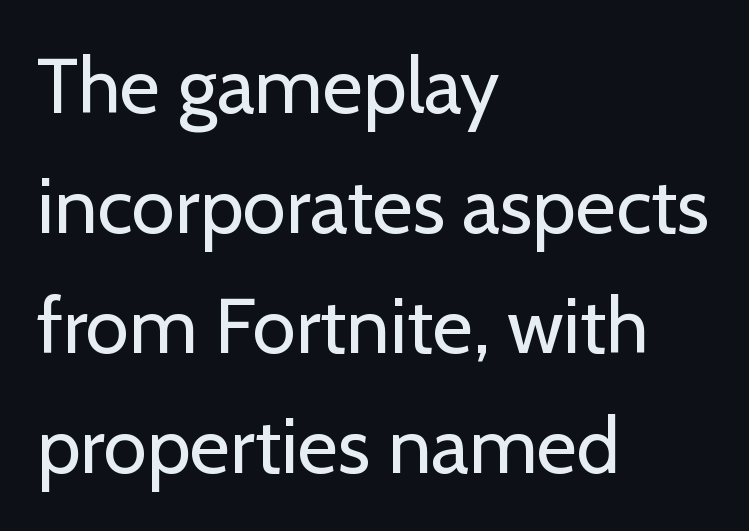
The image shows 78 px regular-weight sans-serif type, upright; set left-aligned, normal line spacing (1.54x), normal letter spacing, not underlined; low stroke contrast and a medium x-height.
